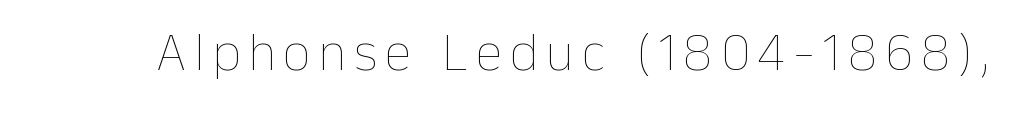
Q: Is the text bold? A: No.
Q: Is the text italic (slanted)? A: No, it is upright.
Q: Is the text underlined? A: No.
Q: Width (condensed, normal, or wide)? A: Normal.
Q: Stroke contrast? A: Low.
Q: x-height? A: Medium.
Q: Monospaced? A: No.
